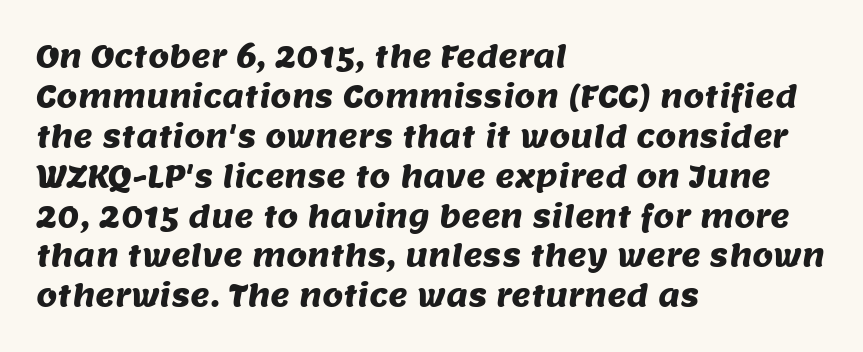
Nobody touched the tracking dial on this one. Font category for this specimen: sans-serif. Varying glyph widths throughout — classic text-font behaviour. Is the block centered? No — it sits flush against the left margin. The zone under the glyphs is completely vacant. Successive baselines arrive at the customary interval.
